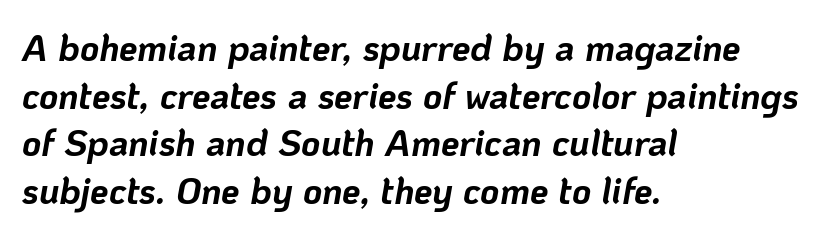
{"italic": "yes", "lean": "right", "slant_degrees": 10, "bold": "yes", "weight": "bold", "width": "normal", "stroke_contrast": "low", "x_height": "medium", "monospaced": "no", "underline": "no", "align": "left", "line_spacing": "normal", "line_spacing_ratio": 1.29, "letter_spacing": "normal", "letter_spacing_em": 0.0, "glyph_px": 37}
